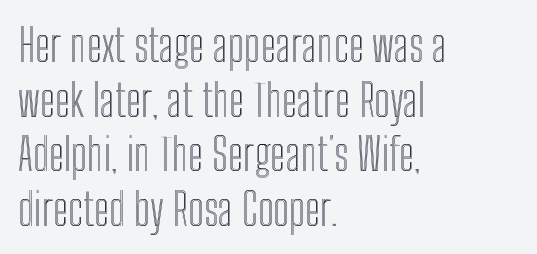
{"italic": "no", "width": "condensed", "x_height": "medium", "monospaced": "no", "underline": "no", "align": "left", "line_spacing_ratio": 1.24, "letter_spacing": "normal", "letter_spacing_em": 0.0, "glyph_px": 44}
